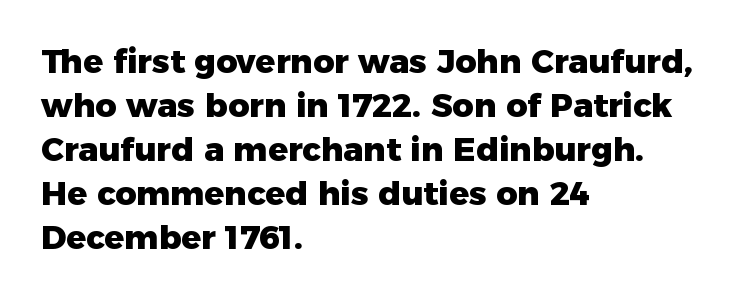
The image shows 33 px heavy sans-serif type, upright; set left-aligned, normal line spacing (1.33x), normal letter spacing, not underlined; low stroke contrast and a medium x-height.
